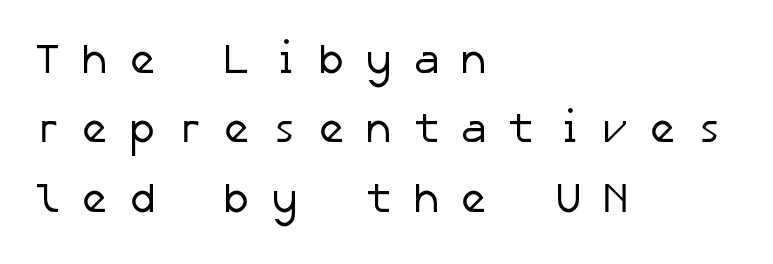
The specimen omits any rule beneath the text block's lines. The font family rendered here belongs to the sans-serif group. Spacing between characters has been opened up far beyond the box default. The ragged edge is on the right, which tells us the setting is flush left.
